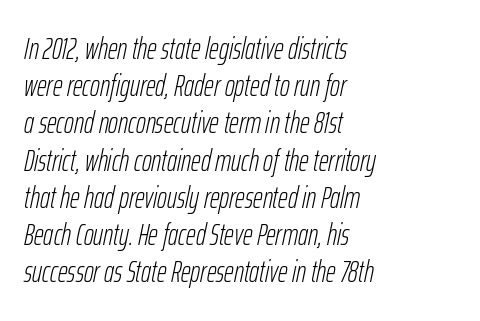
The image shows 30 px light, condensed type, italic (leaning right); set left-aligned, line spacing 1.24x, normal letter spacing, not underlined; low stroke contrast and a medium x-height.
